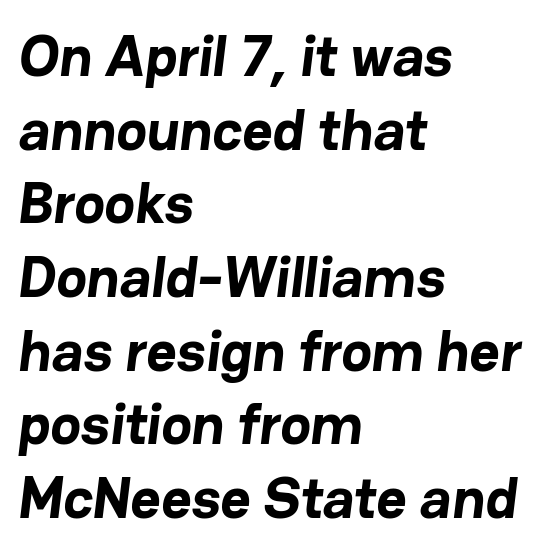
How would I describe the line gaps? Plain and ordinary. Layout note: lines flush left. The words here are not underlined. This sample has the flowing, uneven cadence of proportional lettering. You could call the tracking neutral — neither tight nor loose.
